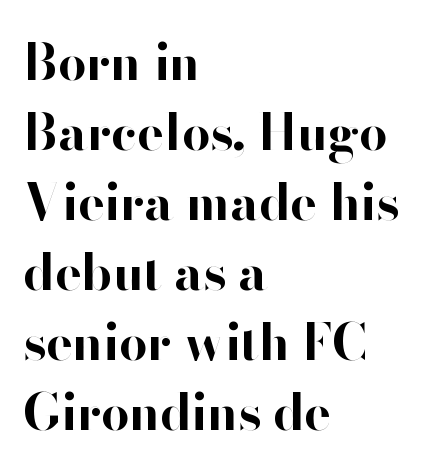
The image shows 50 px bold sans-serif type, upright; set left-aligned, normal line spacing (1.4x), normal letter spacing, not underlined; high stroke contrast and a small x-height.
